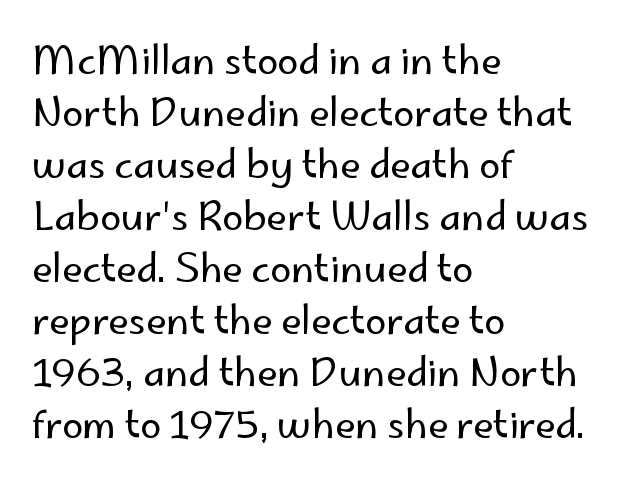
{"serif": "no", "italic": "no", "bold": "no", "weight": "regular", "width": "normal", "stroke_contrast": "low", "x_height": "small", "monospaced": "no", "underline": "no", "align": "left", "line_spacing": "normal", "line_spacing_ratio": 1.37, "letter_spacing": "normal", "letter_spacing_em": 0.0, "glyph_px": 38}
